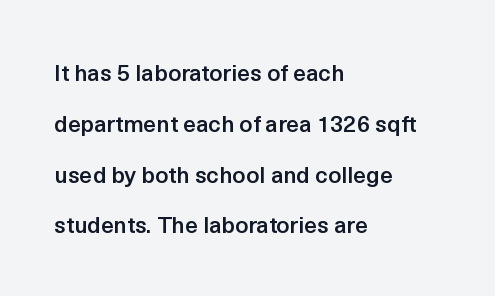
The image shows 23 px text type, upright; set left-aligned, loose line spacing (2.21x), normal letter spacing, not underlined.
